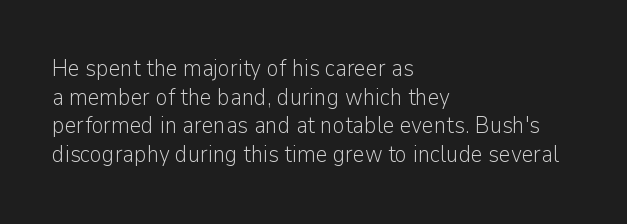
Q: Is the text bold? A: No.
Q: Is the text italic (slanted)? A: No, it is upright.
Q: Is the text underlined? A: No.
Q: How is the paragraph aligned? A: Left-aligned.
Q: Is the spacing between letters normal or unusually wide? A: Normal.
Q: Is the spacing between lines tight, normal or loose? A: Normal.
